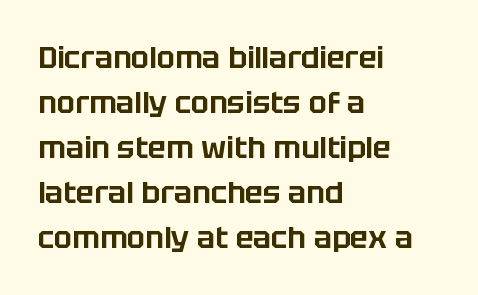
{"serif": "no", "italic": "no", "width": "normal", "stroke_contrast": "low", "x_height": "large", "monospaced": "no", "underline": "no", "align": "left", "line_spacing": "normal", "line_spacing_ratio": 1.5, "letter_spacing": "normal", "letter_spacing_em": 0.0, "glyph_px": 30}
